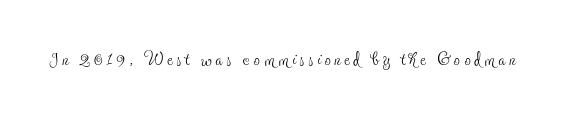
Q: Is the text bold? A: No.
Q: Is the text underlined? A: No.
